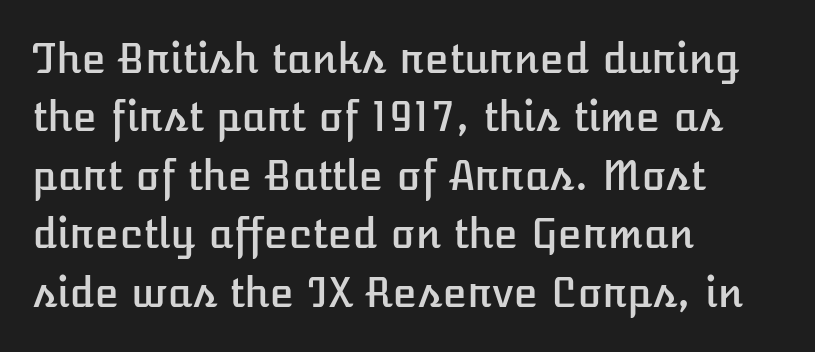
The horizontal fit of the characters is conventional and even. You could not count columns in this text — the font is proportionally spaced. One-word summary of the alignment: left. Rule under the text: the space is simply empty. The passage shown stacks its lines at a standard gap. The specimen reads as upright at a glance.
